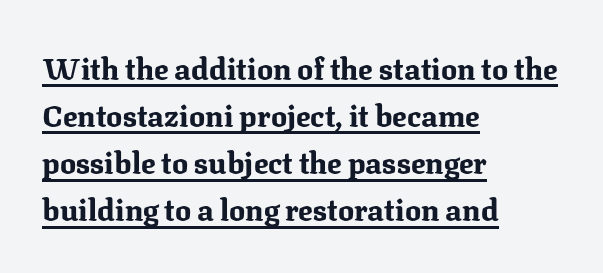
The image shows 30 px bold serif type, upright; set left-aligned, normal line spacing (1.57x), normal letter spacing, underlined; medium stroke contrast and a medium x-height.
